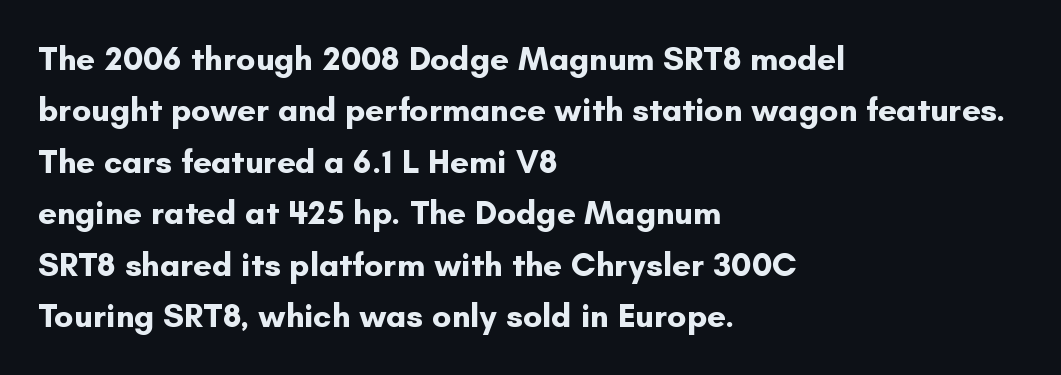
The image shows 33 px bold sans-serif type, upright; set left-aligned, normal line spacing (1.56x), normal letter spacing, not underlined; low stroke contrast and a small x-height.
